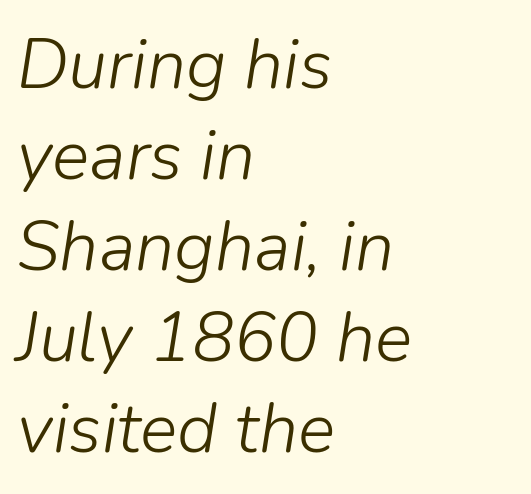
The image shows 70 px light type, italic (leaning right); set left-aligned, normal line spacing (1.3x), normal letter spacing, not underlined; low stroke contrast and a medium x-height.
